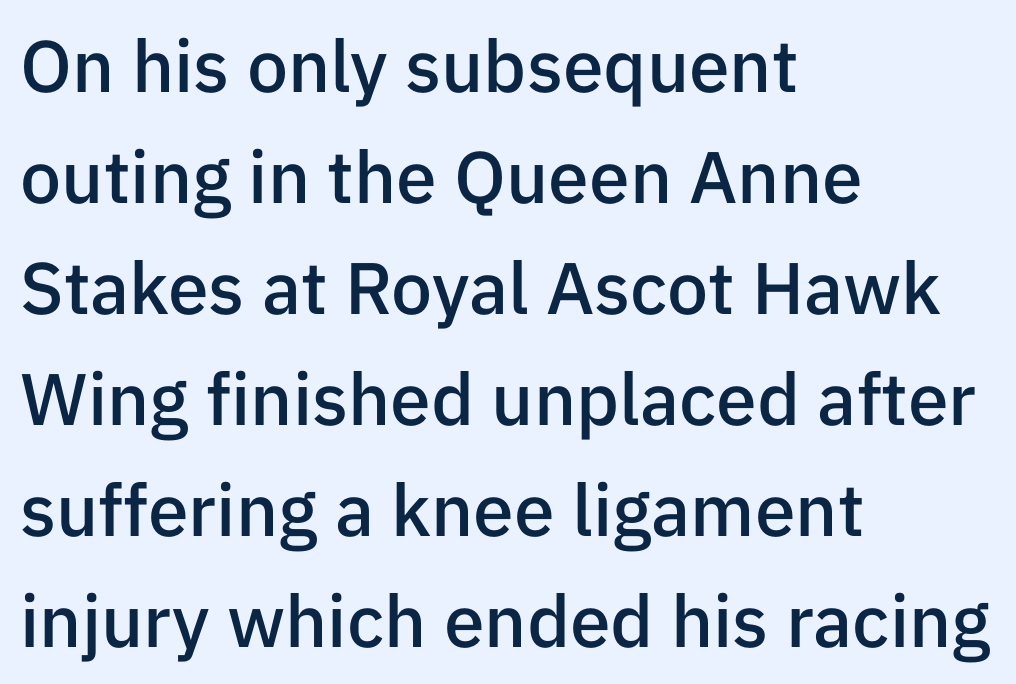
The image shows 73 px semibold sans-serif type, upright; set left-aligned, normal line spacing (1.52x), normal letter spacing, not underlined; low stroke contrast and a medium x-height.
